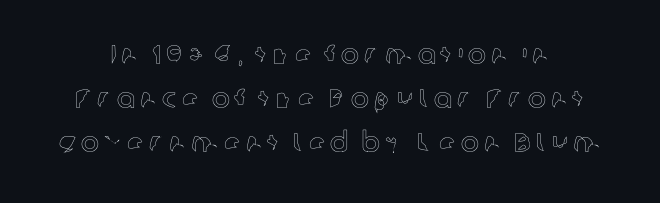
The vertical gap from one line to the next is medium. Do the letters lean? They stand straight. The passage shown is not underscored anywhere.
